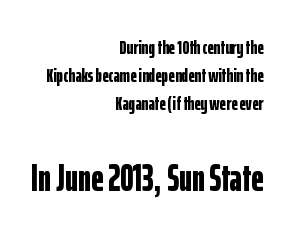
Line spacing here is normal. Note the varied advance widths — an 'i' is clearly narrower than an 'm'. Short and long lines alike share a common ending point at right. Between one letter and the next there's only the usual sliver of space. Classification — sans serif. The rendering uses a bold face; every stroke is thick and dark.
